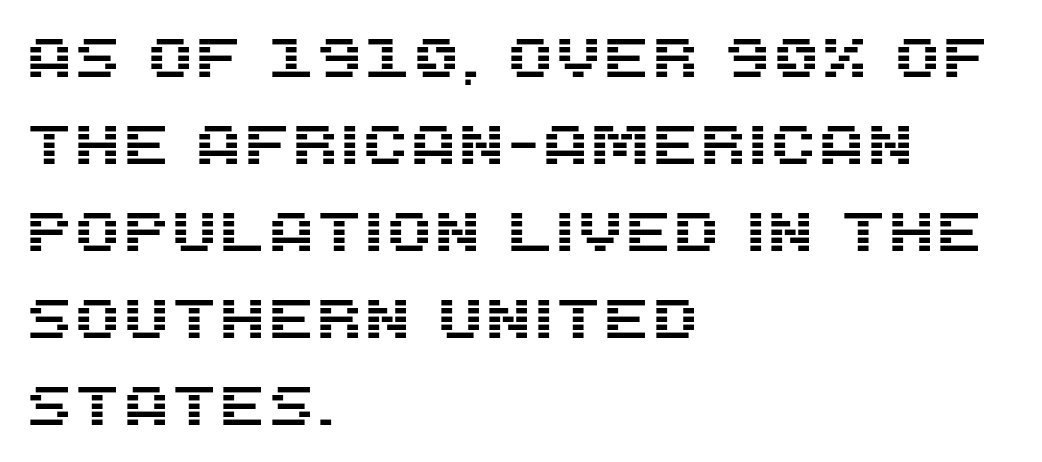
{"serif": "no", "italic": "no", "width": "normal", "stroke_contrast": "medium", "x_height": "large", "monospaced": "no", "underline": "no", "align": "left", "line_spacing": "normal", "line_spacing_ratio": 1.58, "letter_spacing": "normal", "letter_spacing_em": 0.0, "glyph_px": 55}
